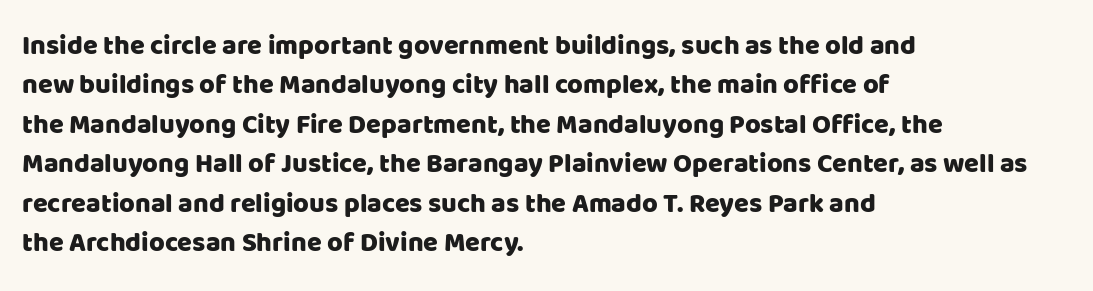
The image shows 27 px text type, upright; set left-aligned, normal line spacing (1.46x), normal letter spacing, not underlined.
